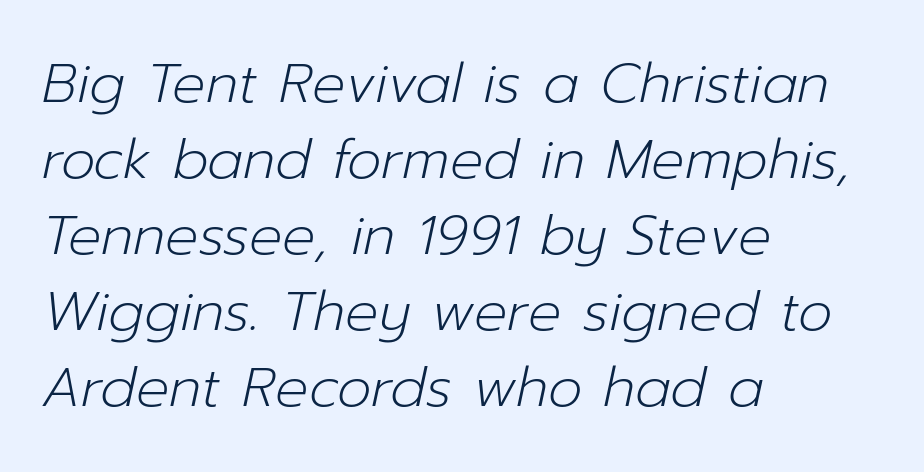
The image shows 55 px light type, italic (leaning right); set left-aligned, normal line spacing (1.38x), normal letter spacing, not underlined; low stroke contrast and a medium x-height.
